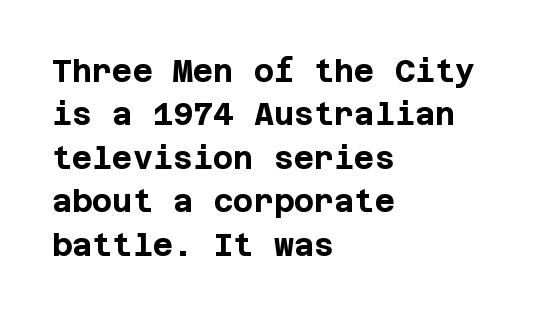
{"serif": "no", "italic": "no", "bold": "yes", "weight": "bold", "width": "normal", "stroke_contrast": "low", "x_height": "large", "underline": "no", "align": "left", "line_spacing": "normal", "line_spacing_ratio": 1.4, "letter_spacing": "normal", "letter_spacing_em": 0.0, "glyph_px": 31}
